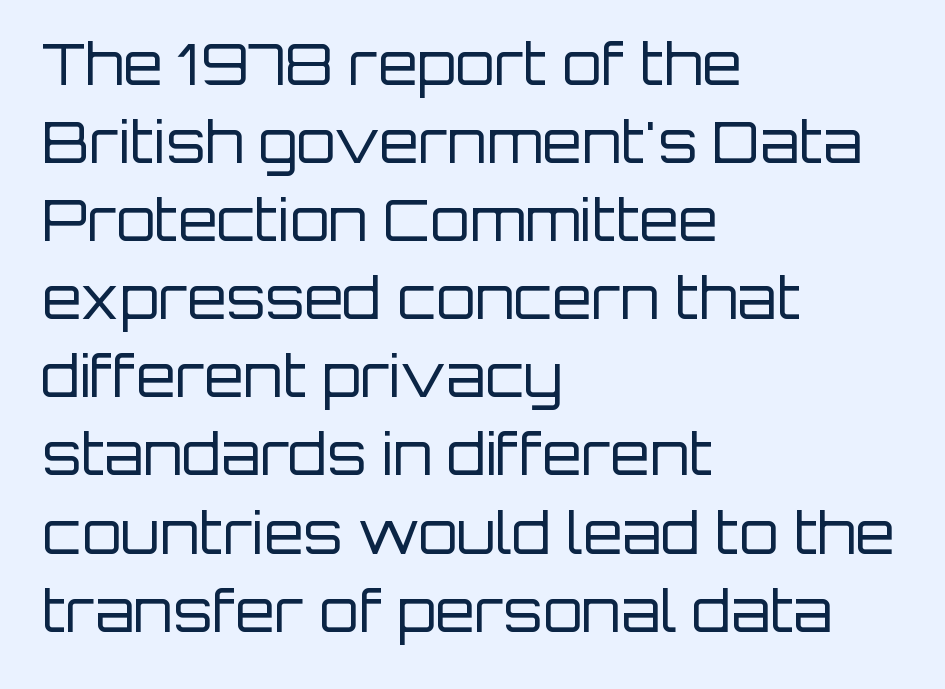
{"serif": "no", "italic": "no", "bold": "no", "weight": "regular", "width": "normal", "stroke_contrast": "low", "x_height": "large", "monospaced": "no", "underline": "no", "align": "left", "line_spacing": "normal", "line_spacing_ratio": 1.37, "letter_spacing": "normal", "letter_spacing_em": 0.0, "glyph_px": 57}
